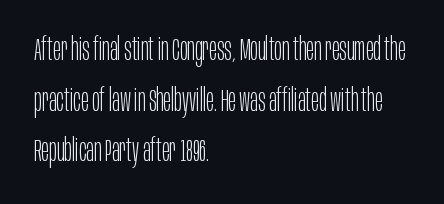
The designer left line spacing at the default. Descenders hang freely into open space. Horizontal alignment here is leftward, the default for most running prose. The font family rendered here belongs to the sans-serif group. Designer's note — italics off, roman on. Honestly, the letter spacing is just normal — you wouldn't notice it.
